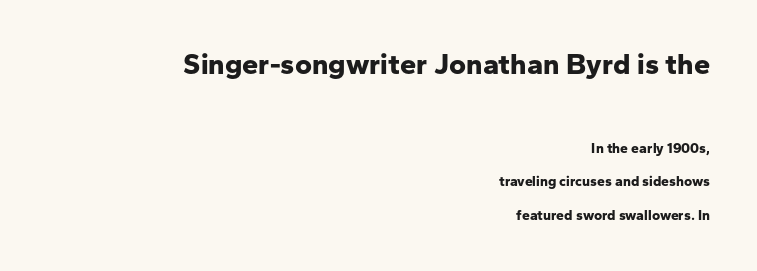
{"serif": "no", "italic": "no", "bold": "yes", "weight": "bold", "width": "normal", "stroke_contrast": "low", "x_height": "medium", "monospaced": "no", "underline": "no", "align": "right", "line_spacing": "loose", "line_spacing_ratio": 2.4, "letter_spacing": "normal", "letter_spacing_em": 0.0, "larger_block": "first", "size_ratio": 2.07, "glyph_px": 29}
